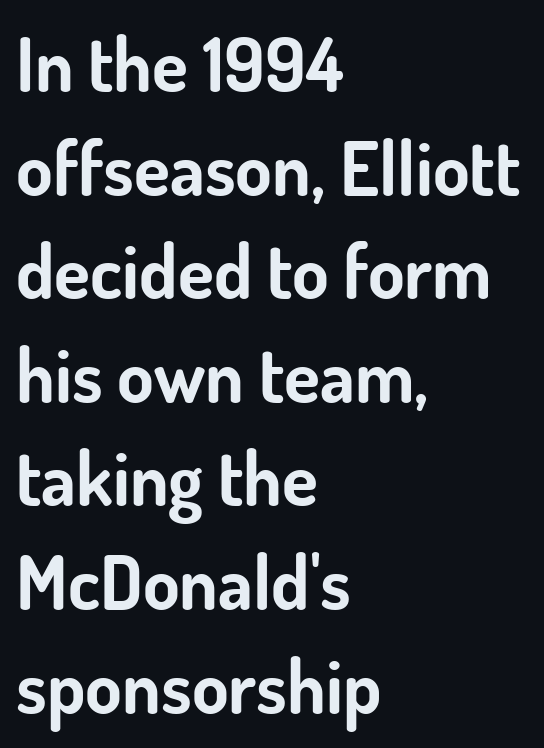
Q: Is the text bold? A: Yes.
Q: Is the text italic (slanted)? A: No, it is upright.
Q: Is the typeface a serif or a sans-serif typeface? A: Sans-serif.
Q: Is the text underlined? A: No.
Q: How is the paragraph aligned? A: Left-aligned.
Q: Is the spacing between letters normal or unusually wide? A: Normal.
Q: Is the spacing between lines tight, normal or loose? A: Normal.
Q: Width (condensed, normal, or wide)? A: Normal.
Q: Stroke contrast? A: Low.
Q: x-height? A: Small.
Q: Monospaced? A: No.
